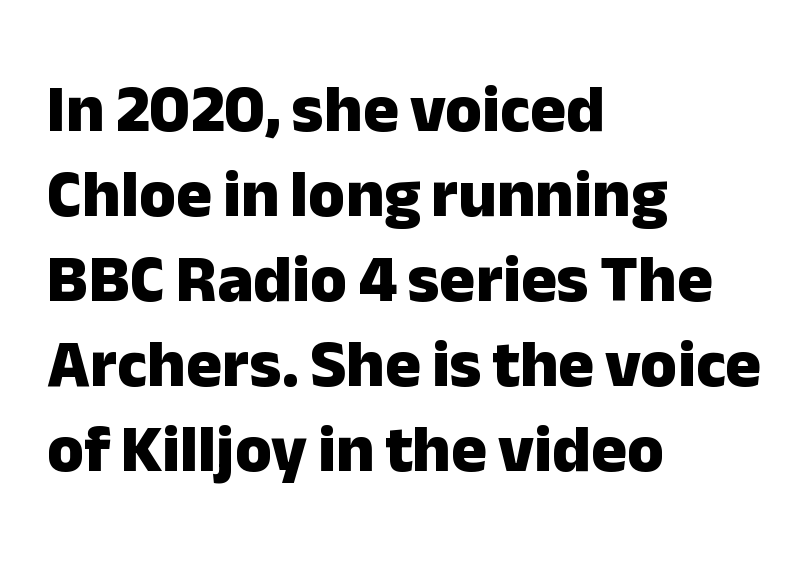
{"serif": "no", "italic": "no", "bold": "yes", "weight": "heavy", "width": "normal", "stroke_contrast": "low", "x_height": "medium", "monospaced": "no", "underline": "no", "align": "left", "line_spacing": "normal", "line_spacing_ratio": 1.27, "letter_spacing": "normal", "letter_spacing_em": 0.0, "glyph_px": 67}
